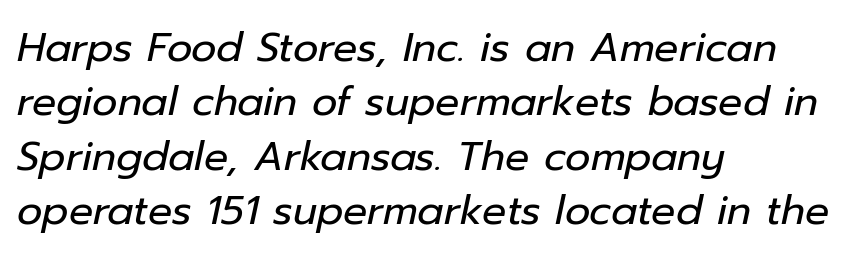
{"italic": "yes", "lean": "right", "slant_degrees": 12, "bold": "no", "weight": "regular", "width": "normal", "stroke_contrast": "low", "x_height": "medium", "monospaced": "no", "underline": "no", "align": "left", "line_spacing": "normal", "line_spacing_ratio": 1.36, "letter_spacing": "normal", "letter_spacing_em": 0.0, "glyph_px": 40}
